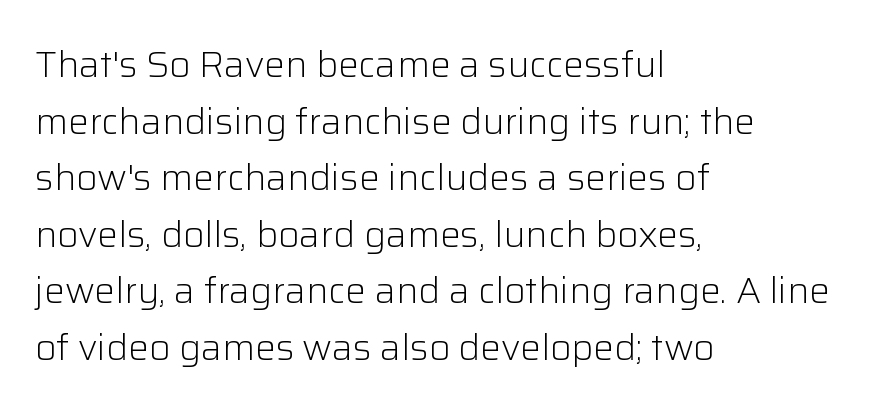
Q: Is the text bold? A: No.
Q: Is the text italic (slanted)? A: No, it is upright.
Q: Is the typeface a serif or a sans-serif typeface? A: Sans-serif.
Q: Is the text underlined? A: No.
Q: How is the paragraph aligned? A: Left-aligned.
Q: Is the spacing between letters normal or unusually wide? A: Normal.
Q: Is the spacing between lines tight, normal or loose? A: Normal.
Q: Width (condensed, normal, or wide)? A: Normal.
Q: Stroke contrast? A: Low.
Q: x-height? A: Medium.
Q: Monospaced? A: No.
